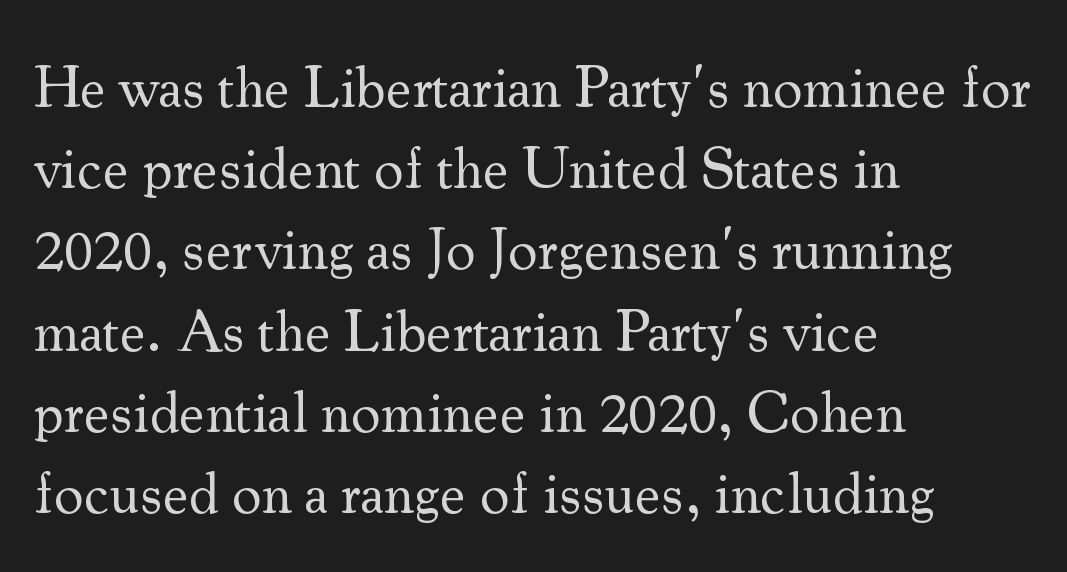
{"serif": "yes", "italic": "no", "bold": "no", "weight": "regular", "width": "normal", "stroke_contrast": "medium", "x_height": "small", "monospaced": "no", "underline": "no", "align": "left", "line_spacing": "normal", "line_spacing_ratio": 1.4, "letter_spacing": "normal", "letter_spacing_em": 0.0, "glyph_px": 58}
